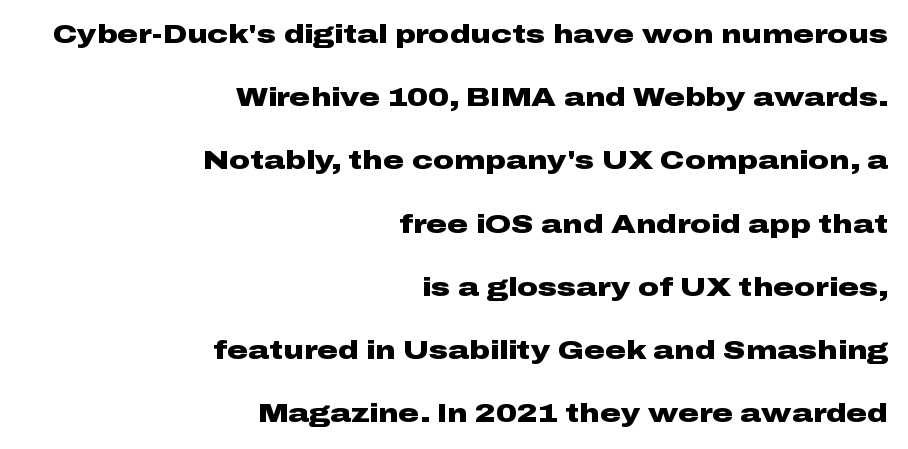
The image shows 26 px bold type, upright; set right-aligned, loose line spacing (2.43x), normal letter spacing, not underlined.
